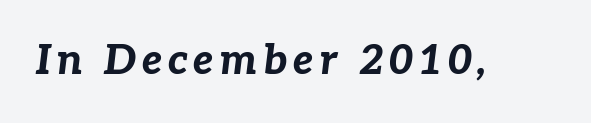
The image shows 41 px bold type, italic (leaning right); set not underlined; low stroke contrast and a medium x-height.
